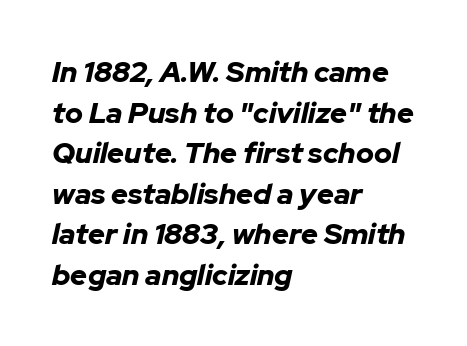
{"italic": "yes", "lean": "right", "slant_degrees": 12, "bold": "yes", "weight": "bold", "width": "normal", "stroke_contrast": "low", "x_height": "medium", "monospaced": "no", "underline": "no", "align": "left", "line_spacing": "normal", "line_spacing_ratio": 1.4, "letter_spacing": "normal", "letter_spacing_em": 0.0, "glyph_px": 29}
